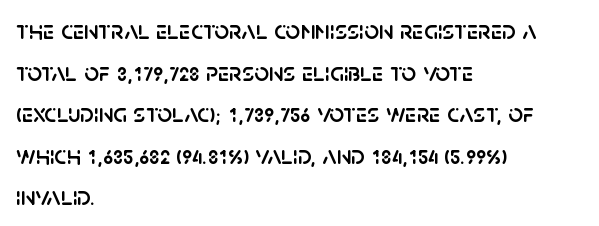
Q: Is the text italic (slanted)? A: No, it is upright.
Q: Is the text underlined? A: No.
Q: How is the paragraph aligned? A: Left-aligned.
Q: Is the spacing between letters normal or unusually wide? A: Normal.
Q: Is the spacing between lines tight, normal or loose? A: Normal.
